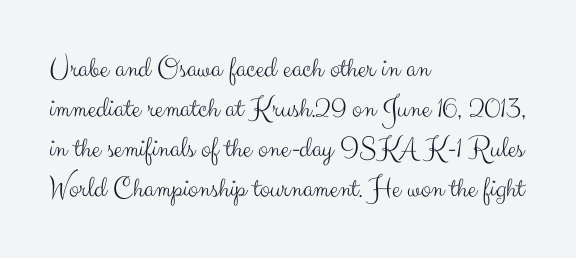
The image shows 30 px light sans-serif type; set left-aligned, normal line spacing (1.33x), normal letter spacing, not underlined; medium stroke contrast and a small x-height.
